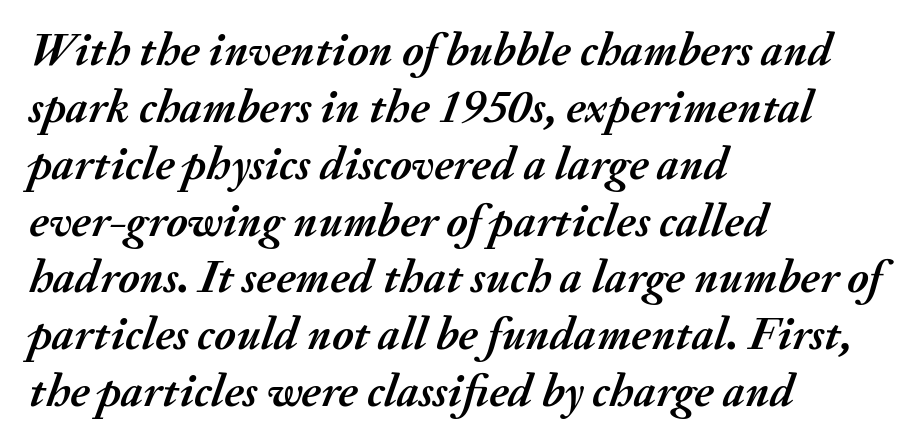
{"italic": "yes", "lean": "right", "slant_degrees": 20, "bold": "yes", "weight": "semibold", "width": "normal", "stroke_contrast": "medium", "x_height": "small", "monospaced": "no", "underline": "no", "align": "left", "line_spacing_ratio": 1.21, "letter_spacing": "normal", "letter_spacing_em": 0.0, "glyph_px": 47}
